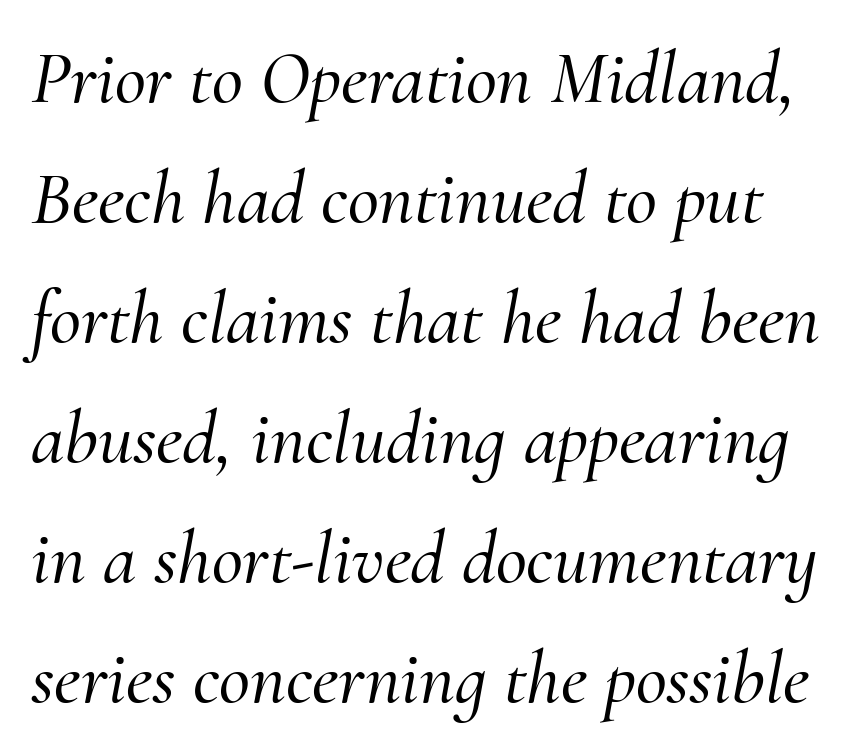
Q: Is the text italic (slanted)? A: Yes, it leans right by about 10 degrees.
Q: Is the typeface a serif or a sans-serif typeface? A: Serif.
Q: Is the text underlined? A: No.
Q: Is the spacing between letters normal or unusually wide? A: Normal.
Q: Is the spacing between lines tight, normal or loose? A: Normal.
Q: Width (condensed, normal, or wide)? A: Normal.
Q: Stroke contrast? A: Medium.
Q: x-height? A: Small.
Q: Monospaced? A: No.
